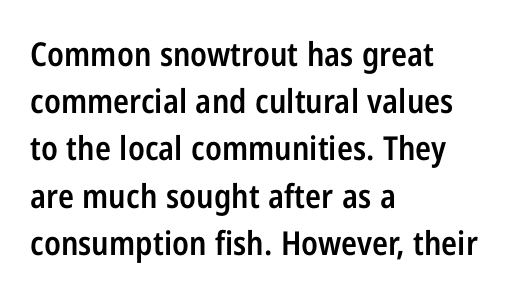
The image shows 33 px semibold, condensed sans-serif type, upright; set left-aligned, normal line spacing (1.43x), normal letter spacing, not underlined; low stroke contrast and a medium x-height.
